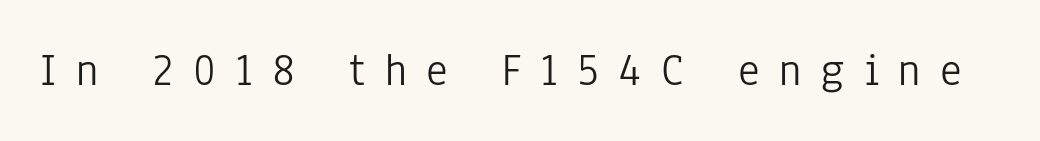
The image shows 46 px light, condensed sans-serif type, upright; set unusually wide letter spacing (+0.42 em), not underlined; low stroke contrast and a medium x-height.
